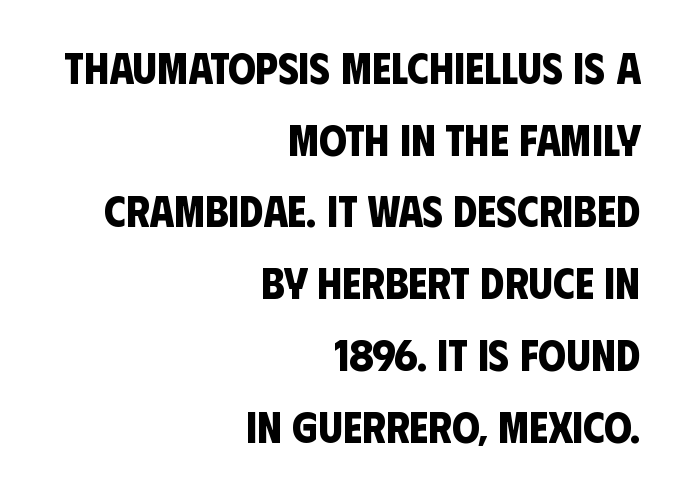
Q: Is the text bold? A: Yes.
Q: Is the typeface a serif or a sans-serif typeface? A: Sans-serif.
Q: Is the text underlined? A: No.
Q: How is the paragraph aligned? A: Right-aligned.
Q: Is the spacing between letters normal or unusually wide? A: Normal.
Q: Is the spacing between lines tight, normal or loose? A: Normal.
Q: Width (condensed, normal, or wide)? A: Condensed.
Q: Stroke contrast? A: Low.
Q: x-height? A: Large.
Q: Monospaced? A: No.
